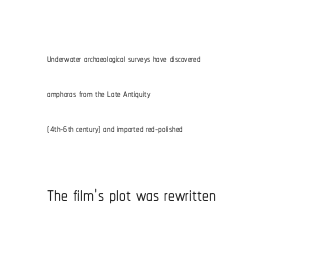
{"italic": "no", "underline": "no", "align": "left", "line_spacing": "loose", "line_spacing_ratio": 2.49, "letter_spacing": "normal", "letter_spacing_em": 0.0, "larger_block": "second", "size_ratio": 1.93, "glyph_px": 27}
